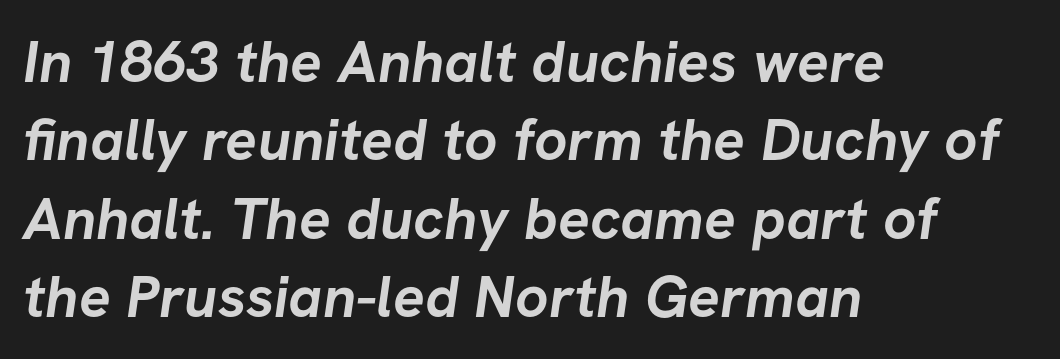
{"serif": "no", "bold": "yes", "weight": "semibold", "width": "normal", "stroke_contrast": "low", "x_height": "medium", "monospaced": "no", "underline": "no", "align": "left", "line_spacing": "normal", "line_spacing_ratio": 1.33, "letter_spacing": "normal", "letter_spacing_em": 0.0, "glyph_px": 59}
